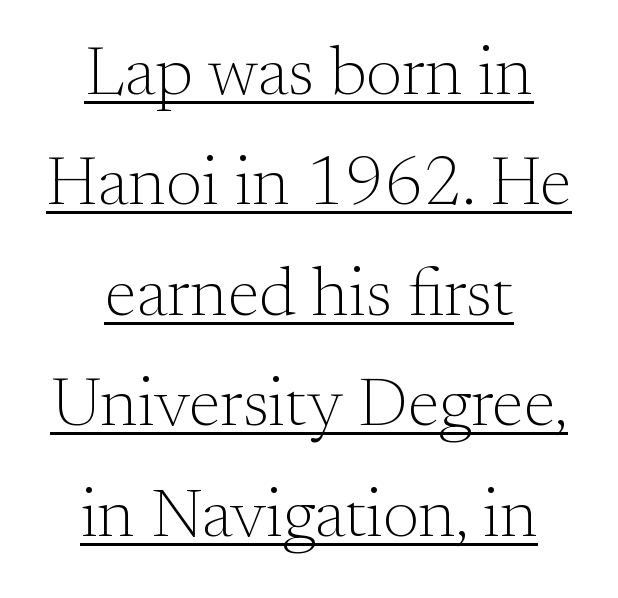
Q: Is the text bold? A: No.
Q: Is the text italic (slanted)? A: No, it is upright.
Q: Is the typeface a serif or a sans-serif typeface? A: Serif.
Q: Is the text underlined? A: Yes.
Q: How is the paragraph aligned? A: Centered.
Q: Is the spacing between letters normal or unusually wide? A: Normal.
Q: Is the spacing between lines tight, normal or loose? A: Normal.
Q: Width (condensed, normal, or wide)? A: Normal.
Q: Stroke contrast? A: Medium.
Q: x-height? A: Small.
Q: Monospaced? A: No.
